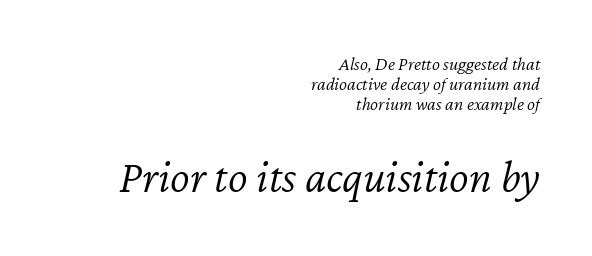
How are the letters spaced? Ordinarily, with no added tracking. Stem width sits at or under what a default text font uses. If you squint, the bottom block still reads clearly — it's the larger of the two. Beneath every word, the page is bare.
